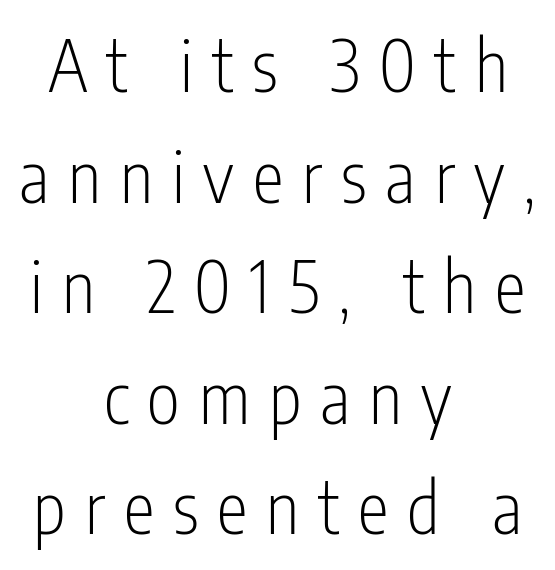
{"serif": "no", "italic": "no", "bold": "no", "weight": "light", "width": "condensed", "stroke_contrast": "low", "x_height": "medium", "monospaced": "no", "underline": "no", "align": "center", "line_spacing": "normal", "line_spacing_ratio": 1.58, "letter_spacing": "wide", "letter_spacing_em": 0.27, "glyph_px": 70}
